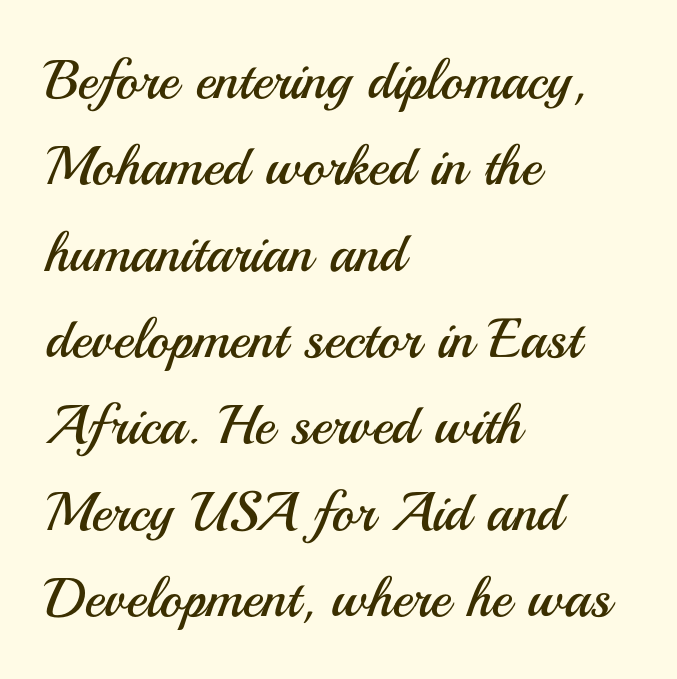
{"serif": "no", "bold": "no", "weight": "regular", "width": "normal", "stroke_contrast": "medium", "x_height": "small", "monospaced": "no", "underline": "no", "align": "left", "line_spacing": "normal", "line_spacing_ratio": 1.57, "letter_spacing": "normal", "letter_spacing_em": 0.0, "glyph_px": 55}
